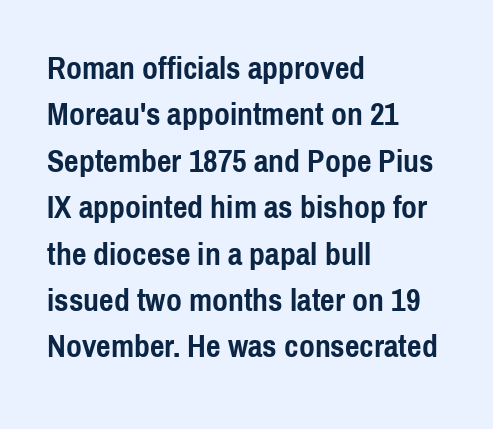
The gaps between neighbouring characters are ordinary and unremarkable. Notice how the stems are strictly vertical — no italics here. Quick note: interline space is typical. Layout note: lines flush left. Its strokes are broad and dark, the hallmark of bold type.
